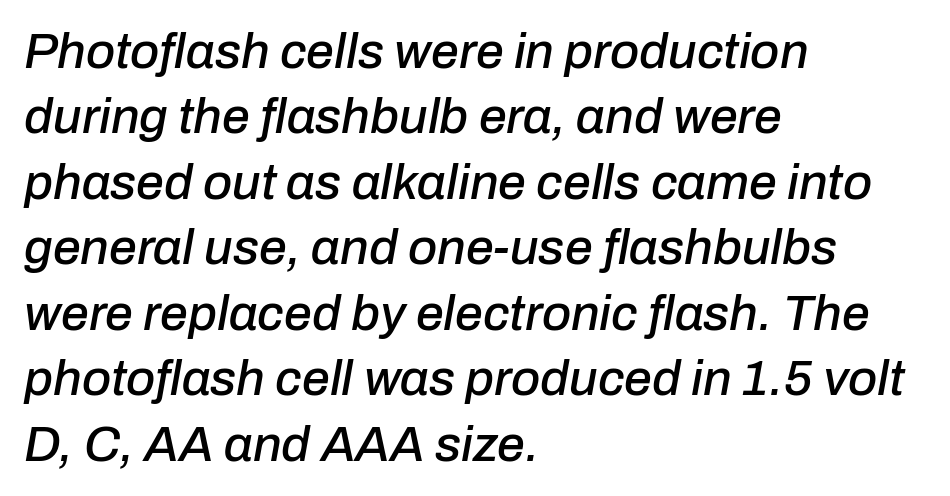
The image shows 50 px text type, italic (leaning right); set left-aligned, normal line spacing (1.31x), normal letter spacing, not underlined; low stroke contrast and a medium x-height.
